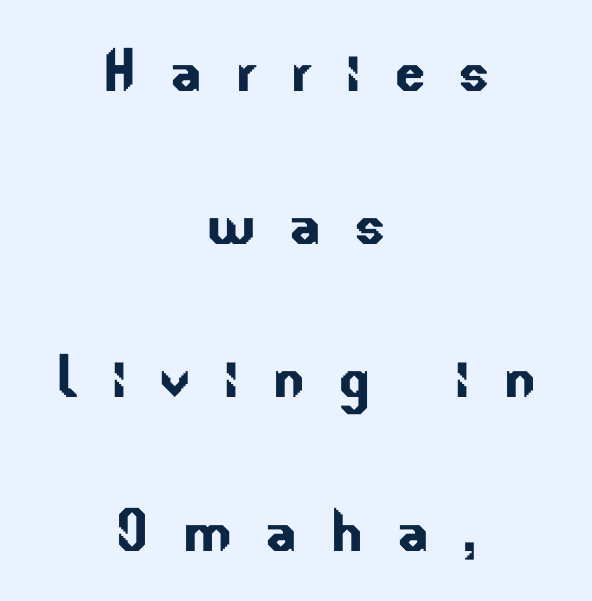
{"serif": "no", "width": "normal", "stroke_contrast": "low", "x_height": "small", "monospaced": "no", "underline": "no", "align": "center", "line_spacing": "loose", "line_spacing_ratio": 2.07, "letter_spacing": "wide", "letter_spacing_em": 0.44, "glyph_px": 74}
